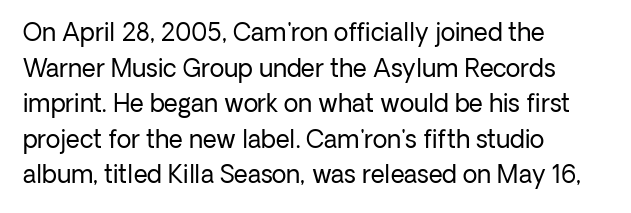
No italicization has been applied; the sample stays upright. Each line starts at the same left margin while the right side varies. Weight: regular or lighter. Compared with typical paragraphs, the rows here are spaced about the same. No extra tracking has been applied to these lines. Any mark beneath the type? The region is blank.
